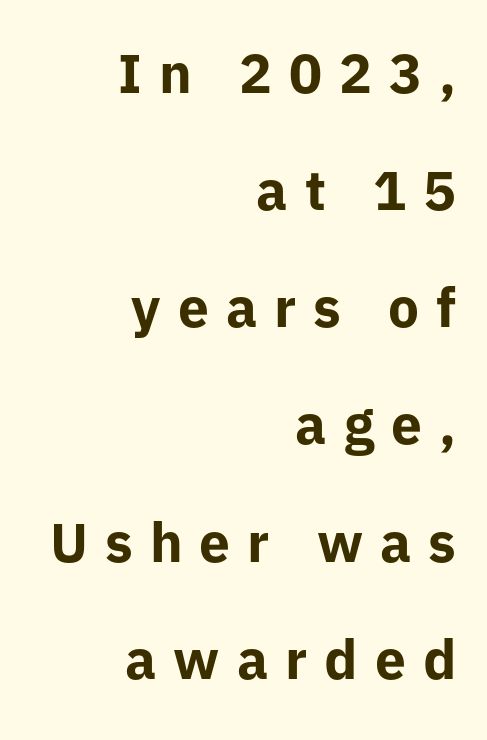
The image shows 55 px bold sans-serif type, upright; set right-aligned, loose line spacing (2.13x), unusually wide letter spacing (+0.31 em), not underlined; low stroke contrast and a medium x-height.
